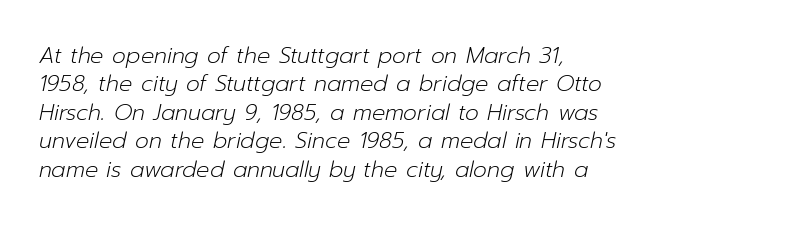
{"italic": "yes", "lean": "right", "slant_degrees": 12, "bold": "no", "underline": "no", "align": "left", "line_spacing": "normal", "line_spacing_ratio": 1.29, "letter_spacing": "normal", "letter_spacing_em": 0.0, "glyph_px": 22}
